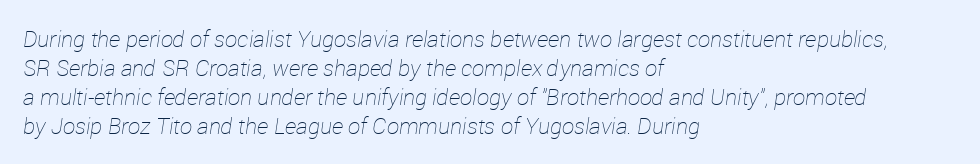
The image shows 22 px text type, italic (leaning right); set left-aligned, normal line spacing (1.32x), normal letter spacing, not underlined.
